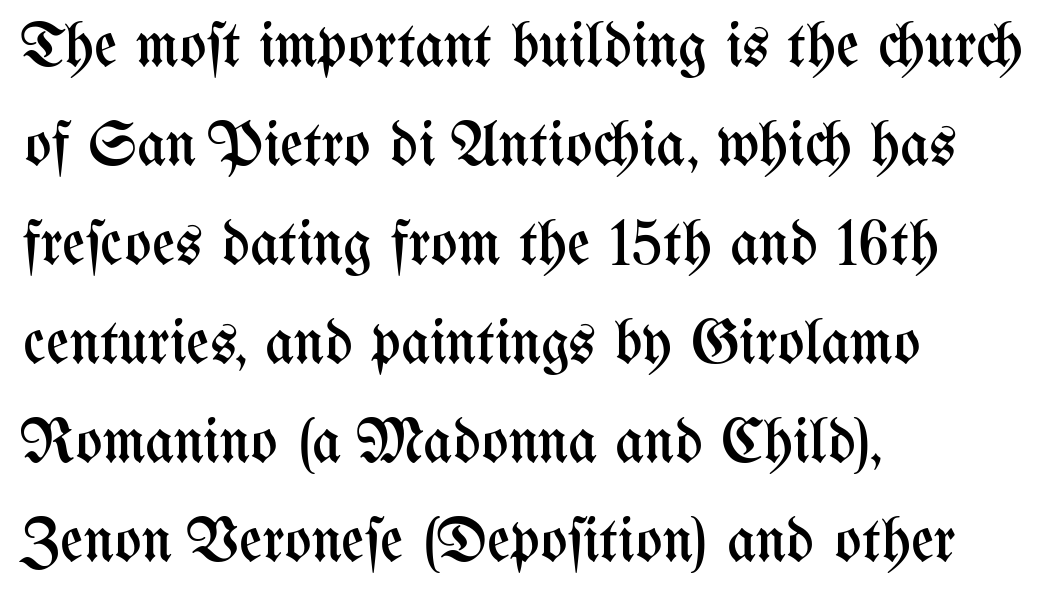
The image shows 63 px regular-weight, condensed type, upright; set left-aligned, normal line spacing (1.57x), normal letter spacing, not underlined; medium stroke contrast and a medium x-height.
